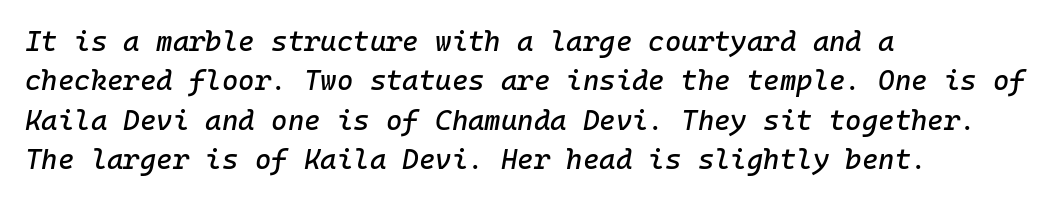
The image shows 28 px text type, italic (leaning right), monospaced; set left-aligned, normal line spacing (1.41x), normal letter spacing, not underlined; low stroke contrast and a medium x-height.
